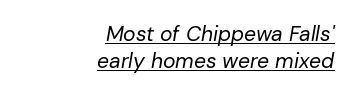
{"italic": "yes", "lean": "right", "slant_degrees": 10, "bold": "no", "underline": "yes", "align": "right", "line_spacing": "normal", "line_spacing_ratio": 1.3, "letter_spacing": "normal", "letter_spacing_em": 0.0, "glyph_px": 21}
